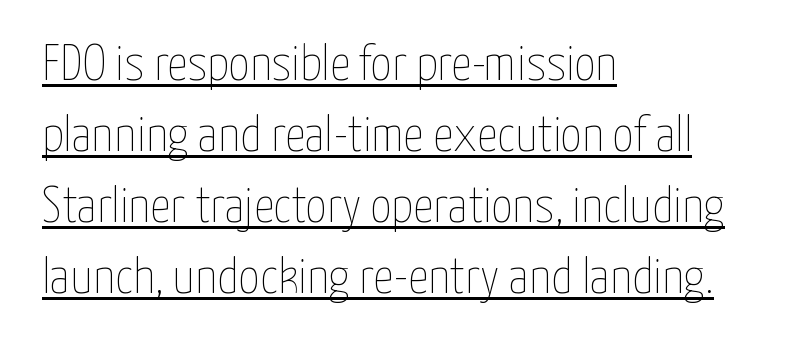
Q: Is the text bold? A: No.
Q: Is the text italic (slanted)? A: No, it is upright.
Q: Is the text underlined? A: Yes.
Q: How is the paragraph aligned? A: Left-aligned.
Q: Is the spacing between letters normal or unusually wide? A: Normal.
Q: Is the spacing between lines tight, normal or loose? A: Normal.
Q: Width (condensed, normal, or wide)? A: Condensed.
Q: Stroke contrast? A: Low.
Q: x-height? A: Medium.
Q: Monospaced? A: No.
